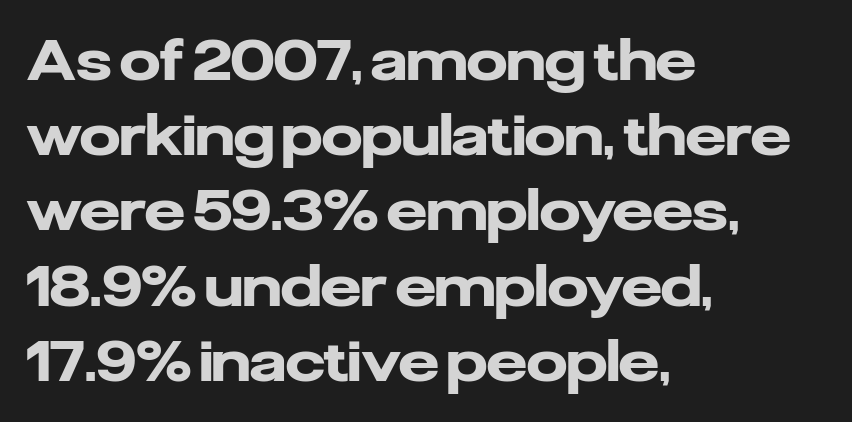
{"serif": "no", "italic": "no", "bold": "yes", "weight": "heavy", "width": "normal", "stroke_contrast": "low", "x_height": "medium", "monospaced": "no", "underline": "no", "align": "left", "line_spacing": "normal", "line_spacing_ratio": 1.32, "letter_spacing": "normal", "letter_spacing_em": 0.0, "glyph_px": 57}
